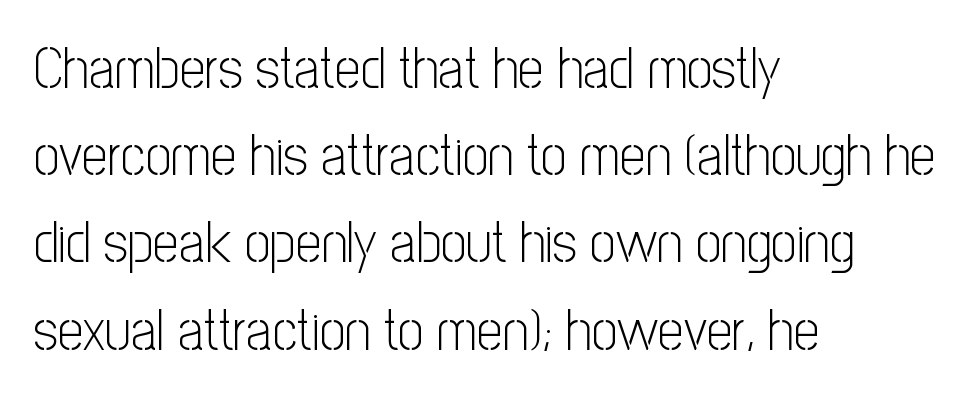
{"serif": "no", "italic": "no", "bold": "no", "weight": "light", "width": "condensed", "stroke_contrast": "low", "x_height": "medium", "monospaced": "no", "underline": "no", "align": "left", "line_spacing": "normal", "line_spacing_ratio": 1.53, "letter_spacing": "normal", "letter_spacing_em": 0.0, "glyph_px": 57}
